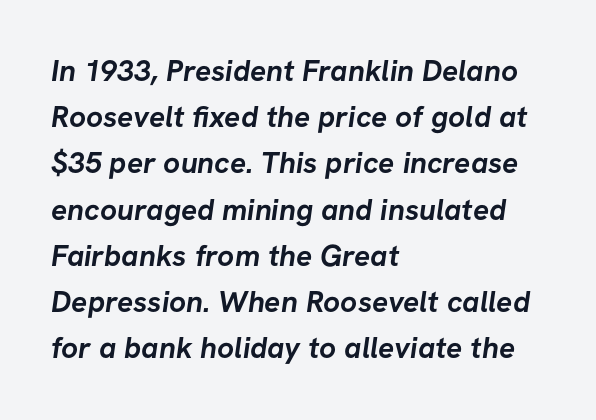
Strong, thick strokes mark this as bold type. Which margin do the lines hug? The left one — the right edge is uneven. Students, note that the glyphs here touch the page at normal intervals. The space directly below the letters is spotless.
